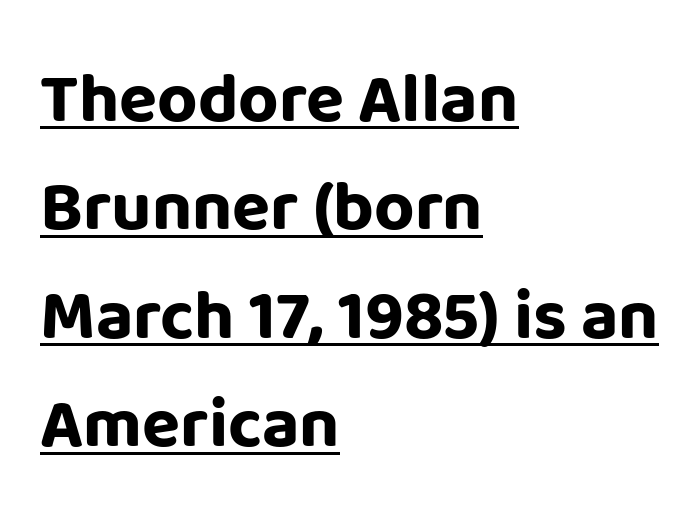
The image shows 70 px bold sans-serif type, upright; set left-aligned, normal line spacing (1.55x), normal letter spacing, underlined; low stroke contrast and a large x-height.
